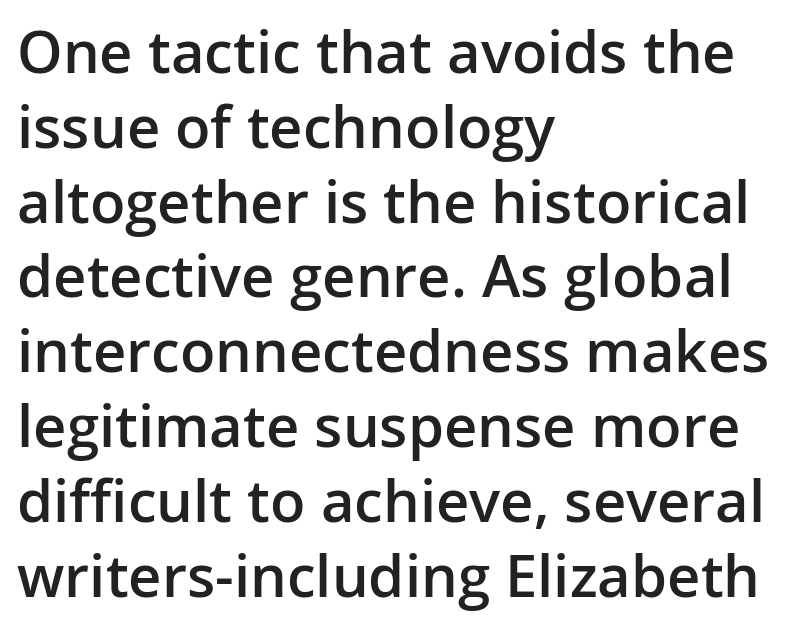
The image shows 58 px semibold sans-serif type, upright; set left-aligned, normal line spacing (1.29x), normal letter spacing, not underlined; low stroke contrast and a medium x-height.
